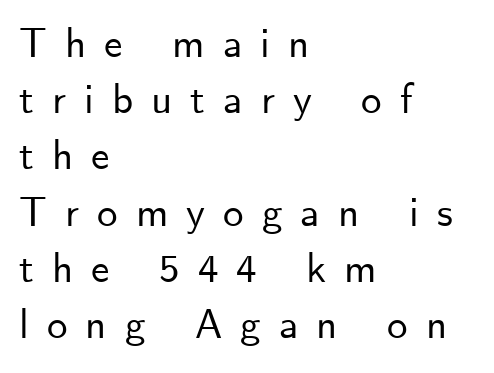
The image shows 41 px sans-serif type, upright; set left-aligned, normal line spacing (1.37x), unusually wide letter spacing (+0.44 em), not underlined; low stroke contrast and a small x-height.
